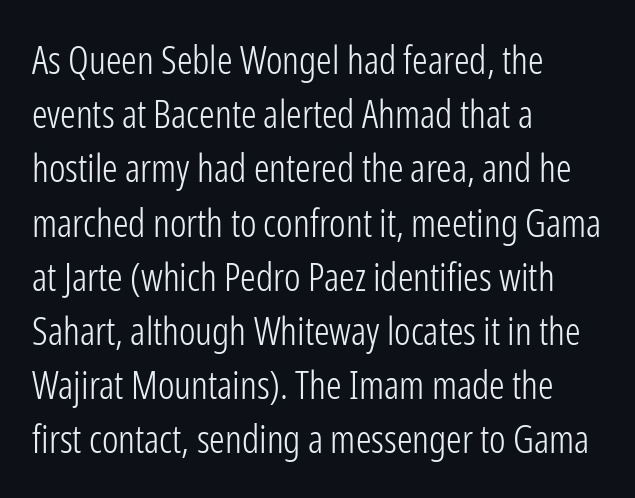
Q: Is the text bold? A: No.
Q: Is the text italic (slanted)? A: No, it is upright.
Q: Is the typeface a serif or a sans-serif typeface? A: Sans-serif.
Q: Is the text underlined? A: No.
Q: How is the paragraph aligned? A: Left-aligned.
Q: Is the spacing between letters normal or unusually wide? A: Normal.
Q: Is the spacing between lines tight, normal or loose? A: Normal.
Q: Width (condensed, normal, or wide)? A: Condensed.
Q: Stroke contrast? A: Low.
Q: x-height? A: Medium.
Q: Monospaced? A: No.
